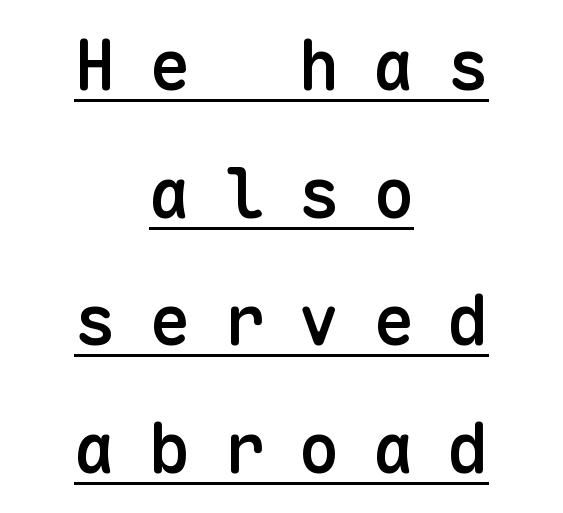
Q: Is the text bold? A: Semi-bold.
Q: Is the text italic (slanted)? A: No, it is upright.
Q: Is the typeface a serif or a sans-serif typeface? A: Sans-serif.
Q: Is the text underlined? A: Yes.
Q: How is the paragraph aligned? A: Centered.
Q: Is the spacing between letters normal or unusually wide? A: Unusually wide.
Q: Width (condensed, normal, or wide)? A: Normal.
Q: Stroke contrast? A: Low.
Q: x-height? A: Medium.
Q: Monospaced? A: Yes.
